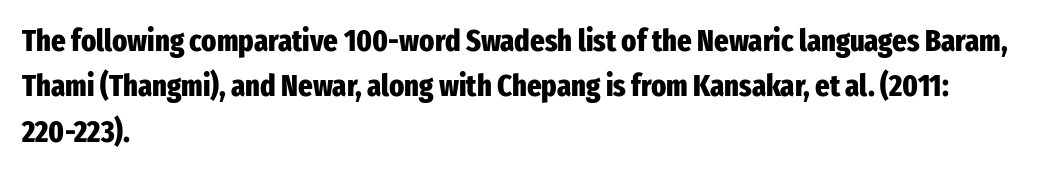
This block has exactly the height ordinary leading produces. Students, this is bold: see how much ink each stroke carries. Layout note: lines flush left. Vertical strokes here are truly vertical. The rendering uses natural spacing where letterforms have individual widths.
